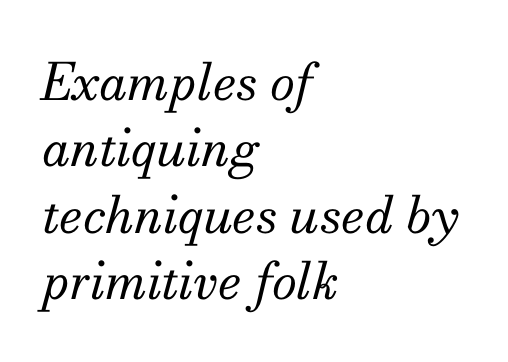
Q: Is the text bold? A: No.
Q: Is the text italic (slanted)? A: Yes, it leans right by about 13 degrees.
Q: Is the typeface a serif or a sans-serif typeface? A: Serif.
Q: Is the text underlined? A: No.
Q: How is the paragraph aligned? A: Left-aligned.
Q: Is the spacing between letters normal or unusually wide? A: Normal.
Q: Is the spacing between lines tight, normal or loose? A: Normal.
Q: Width (condensed, normal, or wide)? A: Normal.
Q: Stroke contrast? A: Medium.
Q: x-height? A: Small.
Q: Monospaced? A: No.
